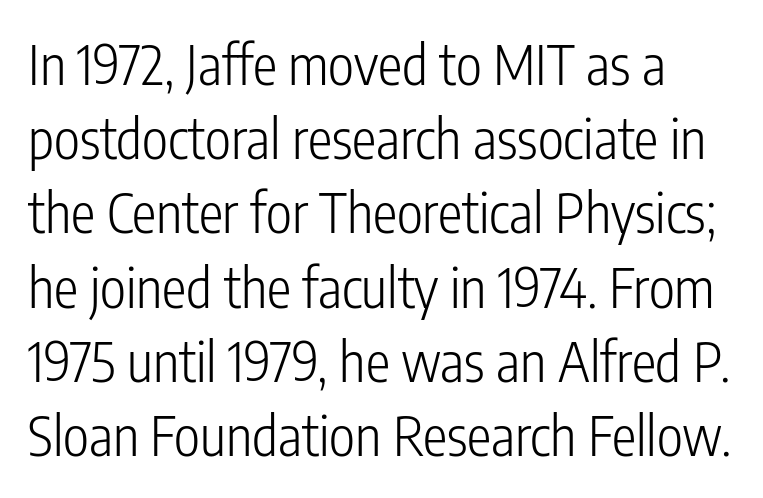
The baseline area is clear. Check where the strokes stop: nothing finishes them off — pure sans. The letters advance in unequal steps, a hallmark of proportional type. Caption: standard tracking, unaltered. Ascenders rise straight up at ninety degrees. Line spacing here is normal.
